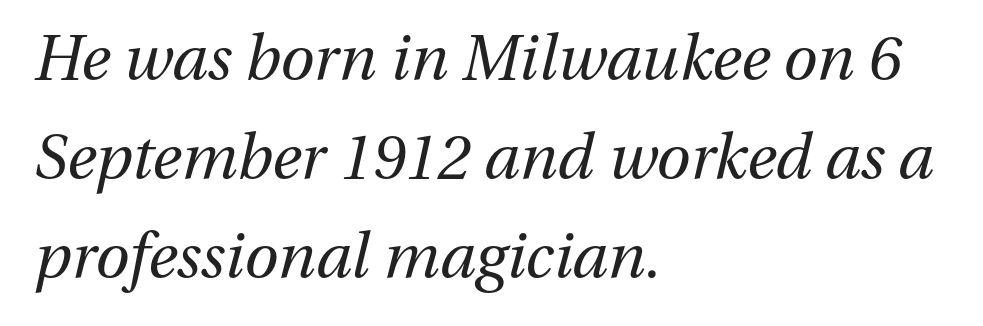
Q: Is the text bold? A: No.
Q: Is the text italic (slanted)? A: Yes, it leans right by about 13 degrees.
Q: Is the text underlined? A: No.
Q: How is the paragraph aligned? A: Left-aligned.
Q: Is the spacing between letters normal or unusually wide? A: Normal.
Q: Is the spacing between lines tight, normal or loose? A: Normal.
Q: Width (condensed, normal, or wide)? A: Normal.
Q: Stroke contrast? A: Medium.
Q: x-height? A: Medium.
Q: Monospaced? A: No.
